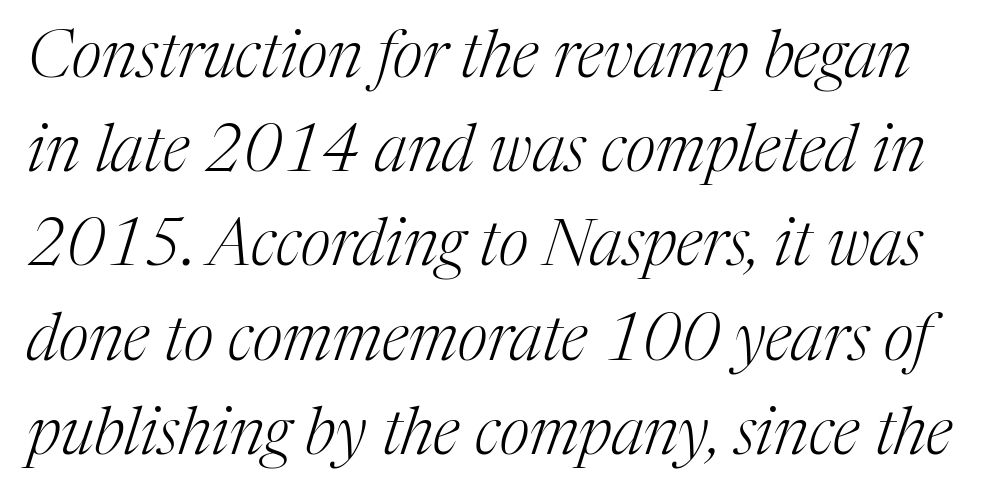
Q: Is the text bold? A: No.
Q: Is the text italic (slanted)? A: Yes, it leans right by about 17 degrees.
Q: Is the typeface a serif or a sans-serif typeface? A: Serif.
Q: Is the text underlined? A: No.
Q: Is the spacing between letters normal or unusually wide? A: Normal.
Q: Is the spacing between lines tight, normal or loose? A: Normal.
Q: Width (condensed, normal, or wide)? A: Normal.
Q: Stroke contrast? A: Medium.
Q: x-height? A: Medium.
Q: Monospaced? A: No.
